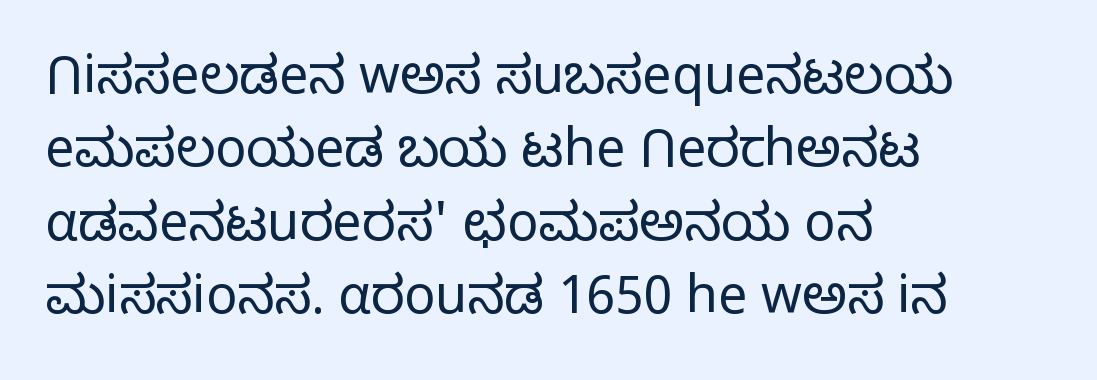
The image shows 52 px light sans-serif type, upright; set left-aligned, normal line spacing (1.41x), normal letter spacing, not underlined; low stroke contrast and a medium x-height.
